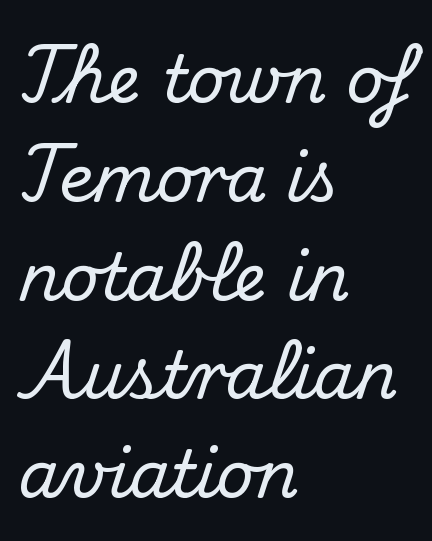
{"serif": "yes", "width": "normal", "stroke_contrast": "medium", "x_height": "small", "monospaced": "no", "underline": "no", "align": "left", "line_spacing": "normal", "line_spacing_ratio": 1.52, "letter_spacing": "normal", "letter_spacing_em": 0.0, "glyph_px": 65}
